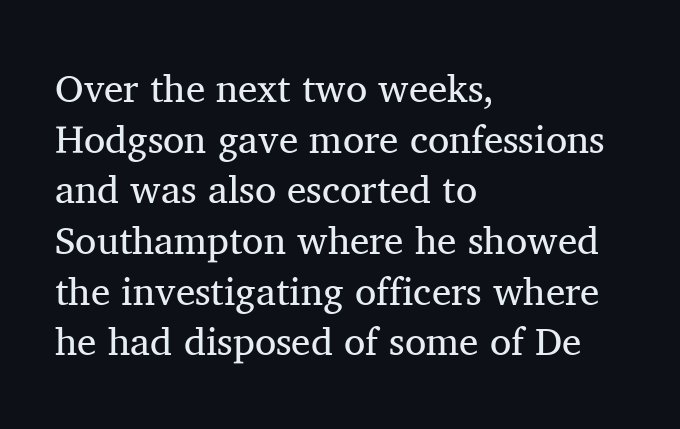
The image shows 39 px regular-weight serif type, upright; set left-aligned, normal line spacing (1.3x), normal letter spacing, not underlined; medium stroke contrast and a medium x-height.
